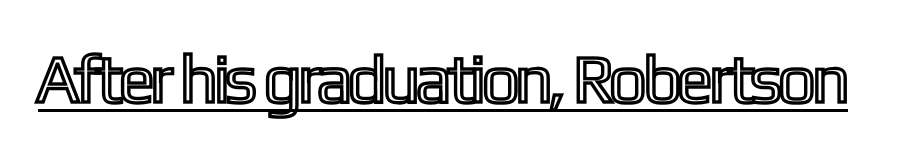
The face used here is rendered with its standard letterfit. Spacing verdict: proportional, widths tailored to each character. Students, observe the line beneath the letters — that is underlining. No italicization has been applied; the sample stays upright.
